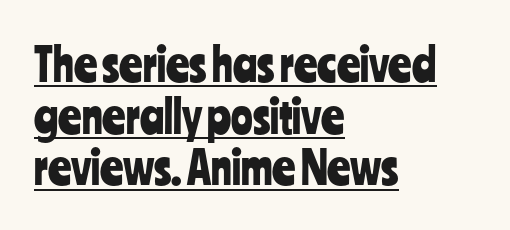
Q: Is the text italic (slanted)? A: No, it is upright.
Q: Is the typeface a serif or a sans-serif typeface? A: Sans-serif.
Q: Is the text underlined? A: Yes.
Q: How is the paragraph aligned? A: Left-aligned.
Q: Is the spacing between letters normal or unusually wide? A: Normal.
Q: Is the spacing between lines tight, normal or loose? A: Tight.
Q: Width (condensed, normal, or wide)? A: Condensed.
Q: Stroke contrast? A: Low.
Q: x-height? A: Medium.
Q: Monospaced? A: No.
